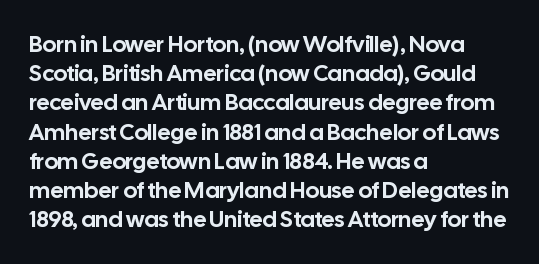
Interline gaps are of average width in this sample. Short note: letters normally spaced. Posture: vertical. The strip under each line holds only bare page. Which margin do the lines hug? The left one — the right edge is uneven.
